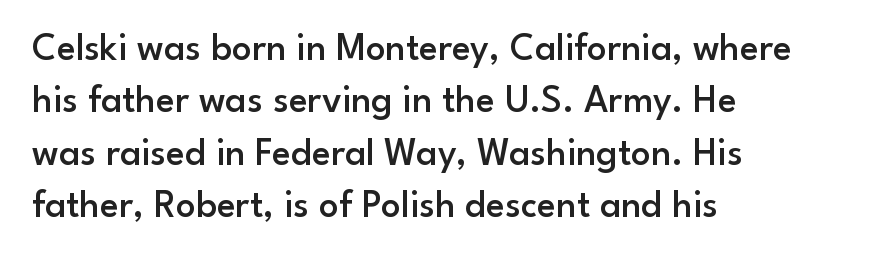
{"serif": "no", "italic": "no", "bold": "semi", "weight": "semibold", "width": "normal", "stroke_contrast": "low", "x_height": "small", "monospaced": "no", "underline": "no", "align": "left", "line_spacing": "normal", "line_spacing_ratio": 1.34, "letter_spacing": "normal", "letter_spacing_em": 0.0, "glyph_px": 39}
